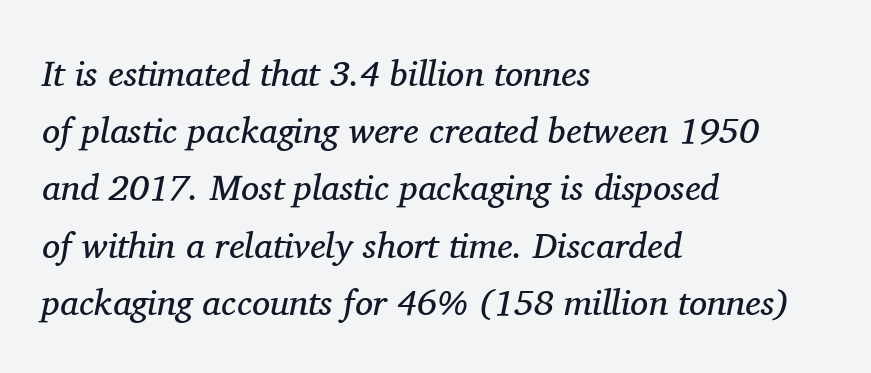
{"serif": "yes", "italic": "yes", "lean": "right", "slant_degrees": 11, "bold": "no", "weight": "regular", "width": "normal", "stroke_contrast": "medium", "x_height": "medium", "monospaced": "no", "underline": "no", "align": "left", "line_spacing": "normal", "line_spacing_ratio": 1.59, "letter_spacing": "normal", "letter_spacing_em": 0.0, "glyph_px": 36}
